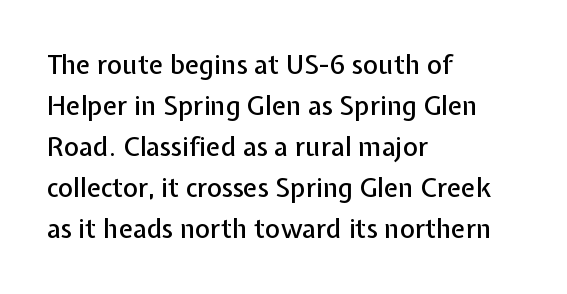
{"italic": "no", "underline": "no", "align": "left", "line_spacing": "normal", "line_spacing_ratio": 1.58, "letter_spacing": "normal", "letter_spacing_em": 0.0, "glyph_px": 26}
